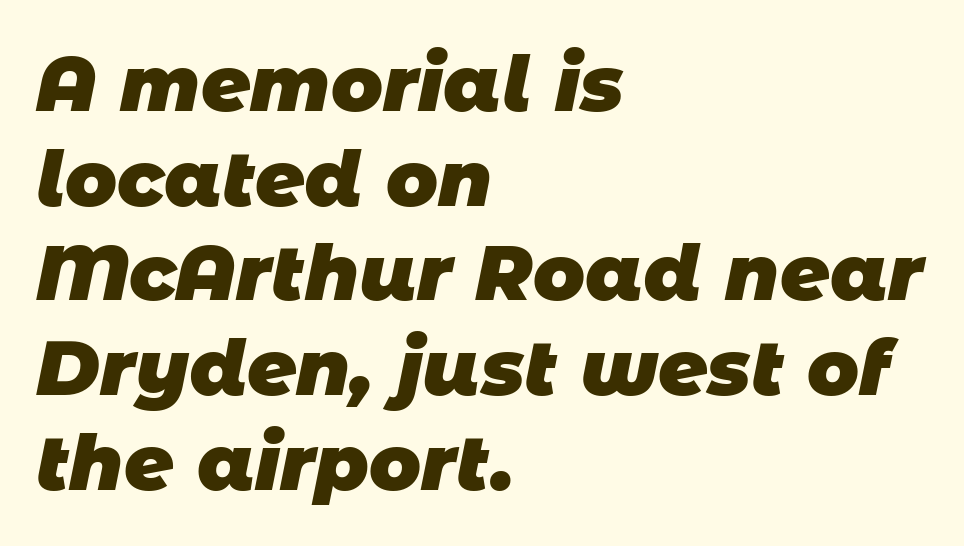
The image shows 77 px heavy sans-serif type; set left-aligned, line spacing 1.23x, normal letter spacing, not underlined; low stroke contrast and a large x-height.
